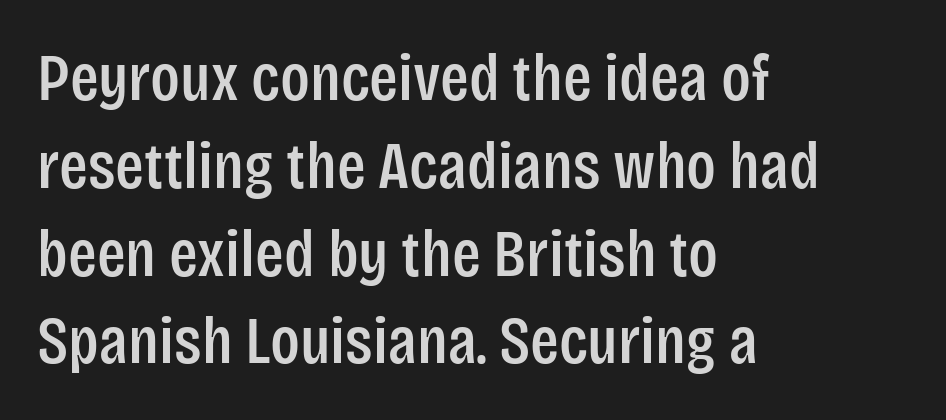
{"serif": "no", "italic": "no", "width": "condensed", "stroke_contrast": "low", "x_height": "large", "monospaced": "no", "underline": "no", "align": "left", "line_spacing": "normal", "line_spacing_ratio": 1.31, "letter_spacing": "normal", "letter_spacing_em": 0.0, "glyph_px": 67}
